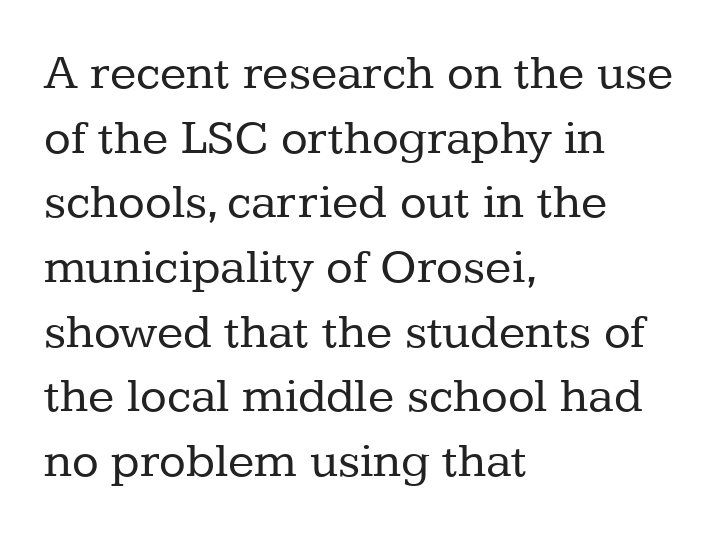
{"serif": "yes", "italic": "no", "bold": "no", "weight": "regular", "width": "normal", "stroke_contrast": "low", "x_height": "medium", "monospaced": "no", "underline": "no", "align": "left", "line_spacing": "normal", "line_spacing_ratio": 1.32, "letter_spacing": "normal", "letter_spacing_em": 0.0, "glyph_px": 49}
